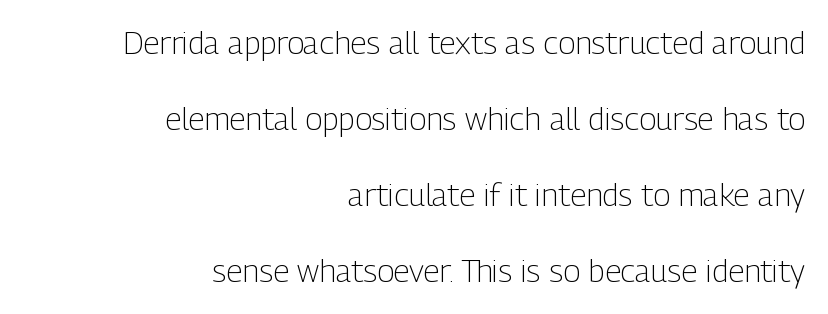
Each new line begins a long way beneath the previous one. Posture: vertical. Stem width sits at or under what a default text font uses. Spacing verdict: proportional, widths tailored to each character.
